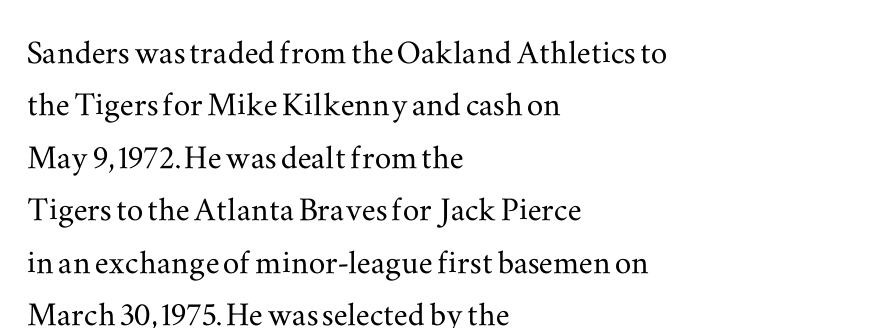
Each letter keeps its own natural width here, so spacing adapts to shape. Regarding leading, the lines here are spaced in the standard way. Is the letter spacing exaggerated? No — it looks like the ordinary default. Where is the straight margin? On the left. A typesetter would label this face a serif.
